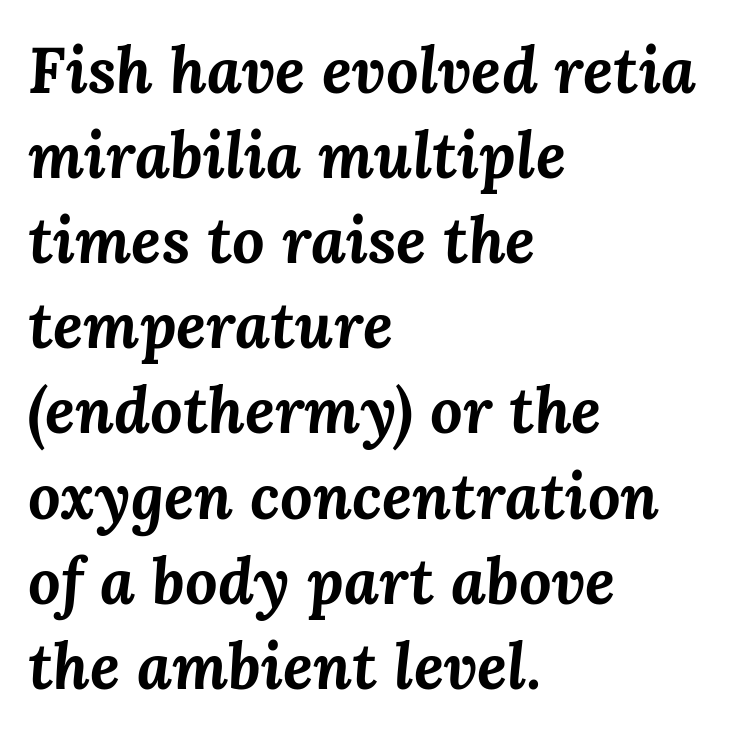
The image shows 64 px bold type, italic (leaning right); set left-aligned, normal line spacing (1.33x), normal letter spacing, not underlined; medium stroke contrast and a medium x-height.
